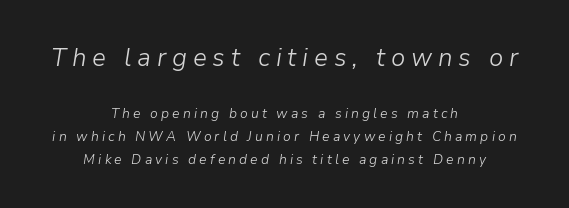
The image shows 26 px text type, italic (leaning right); set centered, normal line spacing (1.65x), unusually wide letter spacing (+0.22 em), not underlined; the first (top) block is 1.86x larger.
